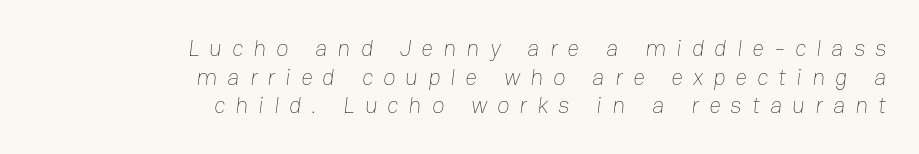
The gaps between neighbouring characters are conspicuously large. The cut favours lightness, reaching ordinary text weight at its darkest. The setting favours the right margin, as signatures and pull-quotes sometimes do. The foot of each line stays bare and open.
